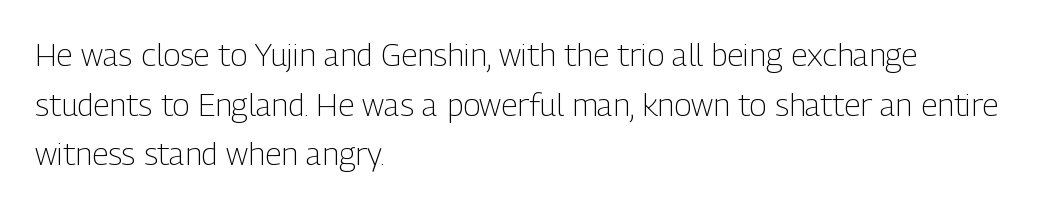
The image shows 32 px light, condensed sans-serif type, upright; set left-aligned, normal line spacing (1.55x), normal letter spacing, not underlined; low stroke contrast and a medium x-height.
